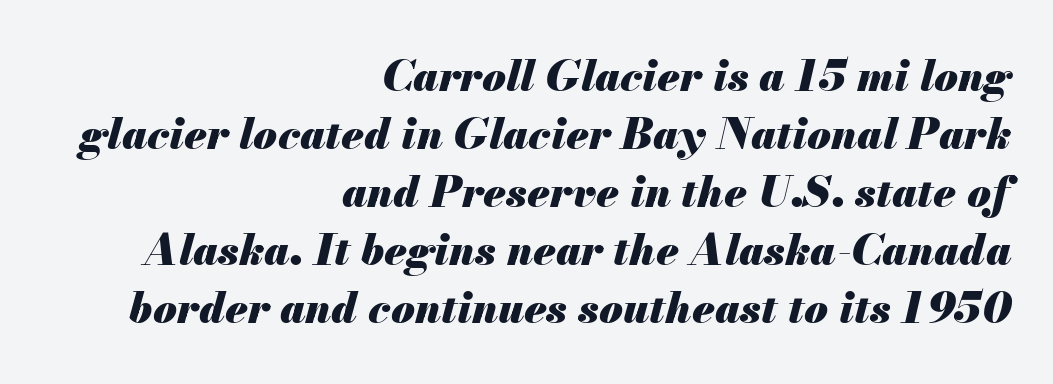
Q: Is the text bold? A: Yes.
Q: Is the text italic (slanted)? A: Yes, it leans right by about 13 degrees.
Q: Is the text underlined? A: No.
Q: How is the paragraph aligned? A: Right-aligned.
Q: Is the spacing between letters normal or unusually wide? A: Normal.
Q: Is the spacing between lines tight, normal or loose? A: Normal.
Q: Width (condensed, normal, or wide)? A: Normal.
Q: Stroke contrast? A: Medium.
Q: x-height? A: Small.
Q: Monospaced? A: No.
